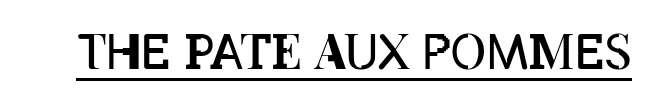
{"italic": "no", "bold": "no", "weight": "regular", "width": "condensed", "stroke_contrast": "low", "x_height": "large", "monospaced": "no", "underline": "yes", "letter_spacing": "normal", "letter_spacing_em": 0.0, "glyph_px": 48}
